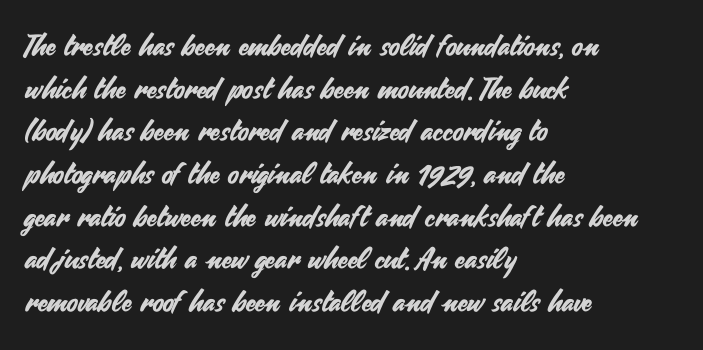
Q: Is the text italic (slanted)? A: Yes.
Q: Is the typeface a serif or a sans-serif typeface? A: Sans-serif.
Q: Is the text underlined? A: No.
Q: How is the paragraph aligned? A: Left-aligned.
Q: Is the spacing between letters normal or unusually wide? A: Normal.
Q: Is the spacing between lines tight, normal or loose? A: Normal.
Q: Width (condensed, normal, or wide)? A: Normal.
Q: Stroke contrast? A: Medium.
Q: x-height? A: Small.
Q: Monospaced? A: No.
